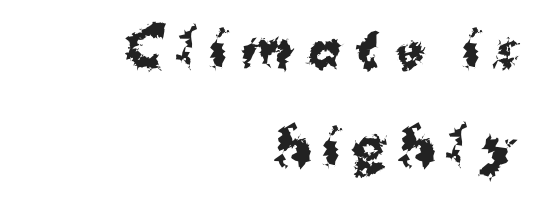
The image shows 49 px bold sans-serif type; set right-aligned, loose line spacing (1.99x), unusually wide letter spacing (+0.3 em), not underlined; medium stroke contrast and a medium x-height.
